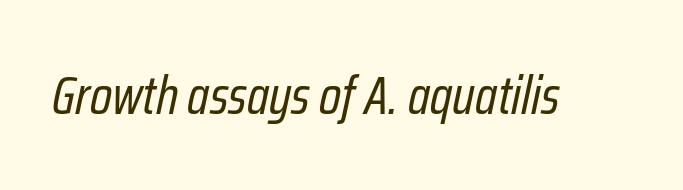
Do the characters align in a grid? No, the font is proportional. Tracking value appears to be zero — textbook default spacing. Italic? Definitely — the glyphs are oblique. Nobody drew a line under any word here. This reads as an unemphasized weight, regular at the heaviest.
